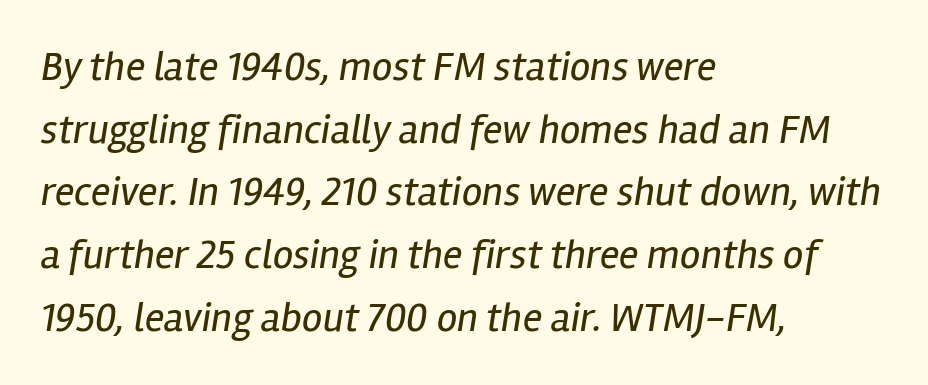
The image shows 41 px regular-weight, condensed type, italic (leaning right); set left-aligned, normal line spacing (1.53x), normal letter spacing, not underlined; low stroke contrast and a medium x-height.
